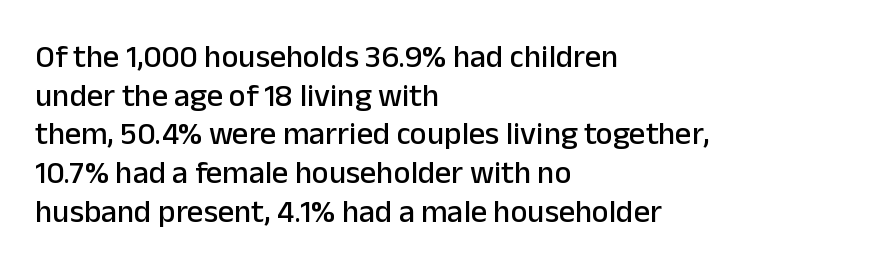
Q: Is the text italic (slanted)? A: No, it is upright.
Q: Is the typeface a serif or a sans-serif typeface? A: Sans-serif.
Q: Is the text underlined? A: No.
Q: How is the paragraph aligned? A: Left-aligned.
Q: Is the spacing between letters normal or unusually wide? A: Normal.
Q: Width (condensed, normal, or wide)? A: Normal.
Q: Stroke contrast? A: Low.
Q: x-height? A: Medium.
Q: Monospaced? A: No.
